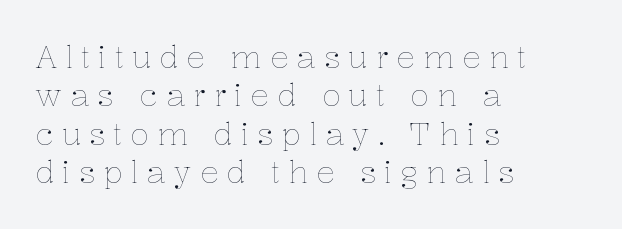
{"italic": "no", "bold": "no", "weight": "thin", "width": "normal", "stroke_contrast": "low", "x_height": "medium", "monospaced": "no", "underline": "no", "align": "left", "line_spacing_ratio": 1.24, "letter_spacing": "wide", "letter_spacing_em": 0.26, "glyph_px": 31}
